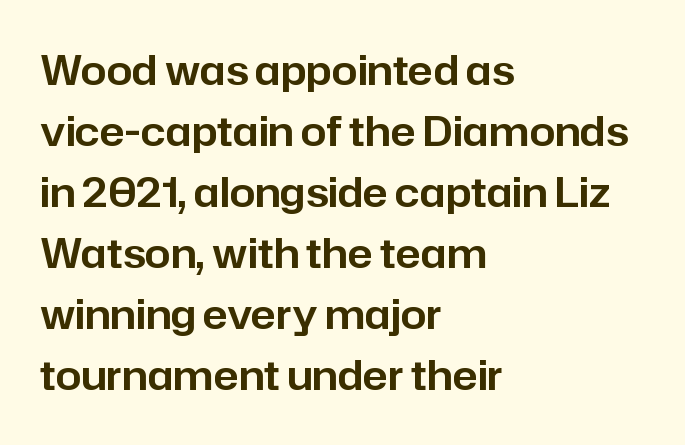
Rendered with straight, roman letterforms. Anything drawn beneath the words? Only blank space. Vertical spacing — default. The typesetter chose a ragged-right arrangement here.
